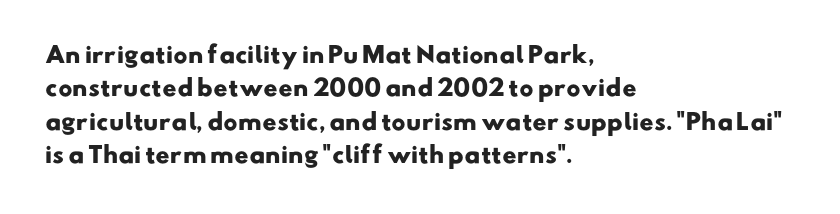
Q: Is the text bold? A: Yes.
Q: Is the text underlined? A: No.
Q: How is the paragraph aligned? A: Left-aligned.
Q: Is the spacing between letters normal or unusually wide? A: Normal.
Q: Is the spacing between lines tight, normal or loose? A: Normal.
